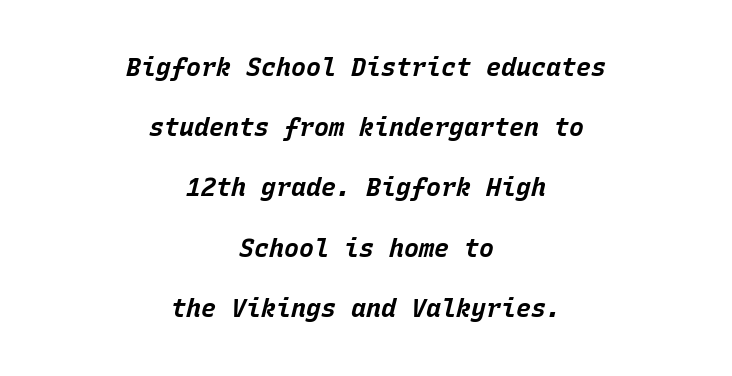
The image shows 25 px bold type, italic (leaning right); set centered, loose line spacing (2.41x), normal letter spacing, not underlined.
